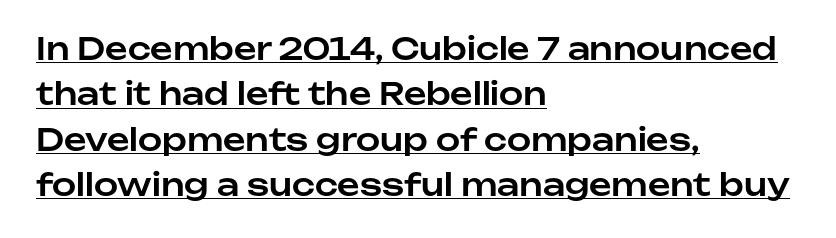
The image shows 31 px sans-serif type, upright; set left-aligned, normal line spacing (1.46x), normal letter spacing, underlined; low stroke contrast and a medium x-height.
